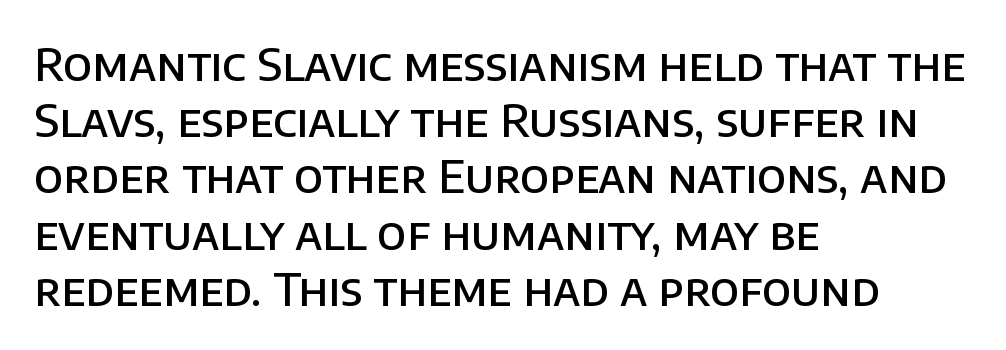
Q: Is the text bold? A: Semi-bold.
Q: Is the text italic (slanted)? A: No, it is upright.
Q: Is the typeface a serif or a sans-serif typeface? A: Sans-serif.
Q: Is the text underlined? A: No.
Q: How is the paragraph aligned? A: Left-aligned.
Q: Is the spacing between letters normal or unusually wide? A: Normal.
Q: Is the spacing between lines tight, normal or loose? A: Normal.
Q: Width (condensed, normal, or wide)? A: Normal.
Q: Stroke contrast? A: Low.
Q: x-height? A: Large.
Q: Monospaced? A: No.
